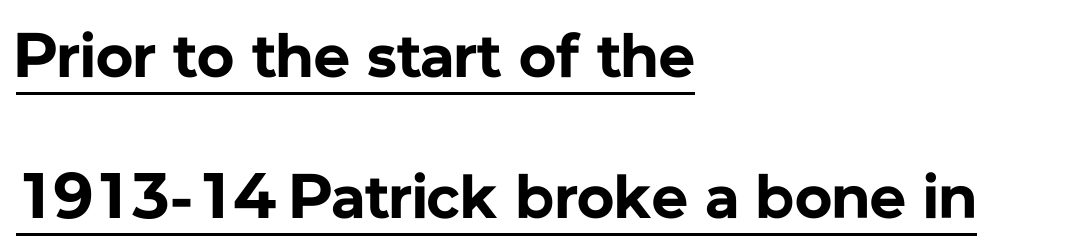
Horizontal bands of white between lines are thick stripes. The rendering uses a bold face; every stroke is thick and dark. The sample's only ornament is a line tracing under the words. The rendering uses natural spacing where letterforms have individual widths.
